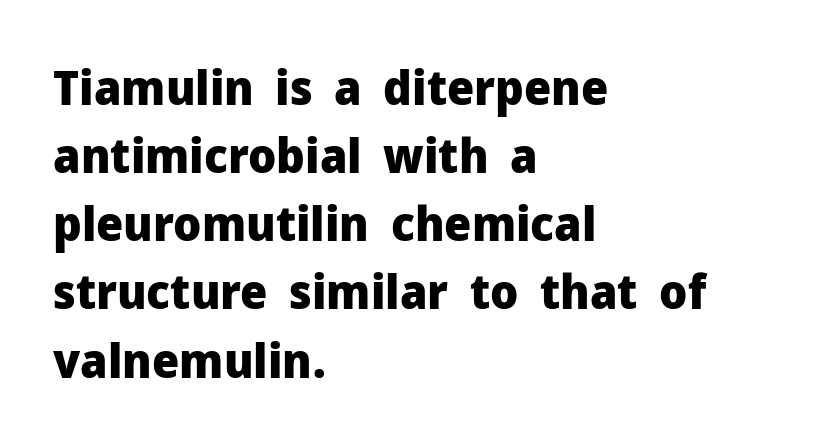
{"serif": "no", "italic": "no", "bold": "yes", "weight": "heavy", "width": "normal", "stroke_contrast": "low", "x_height": "medium", "monospaced": "no", "underline": "no", "align": "left", "line_spacing": "normal", "line_spacing_ratio": 1.42, "letter_spacing": "normal", "letter_spacing_em": 0.0, "glyph_px": 48}
